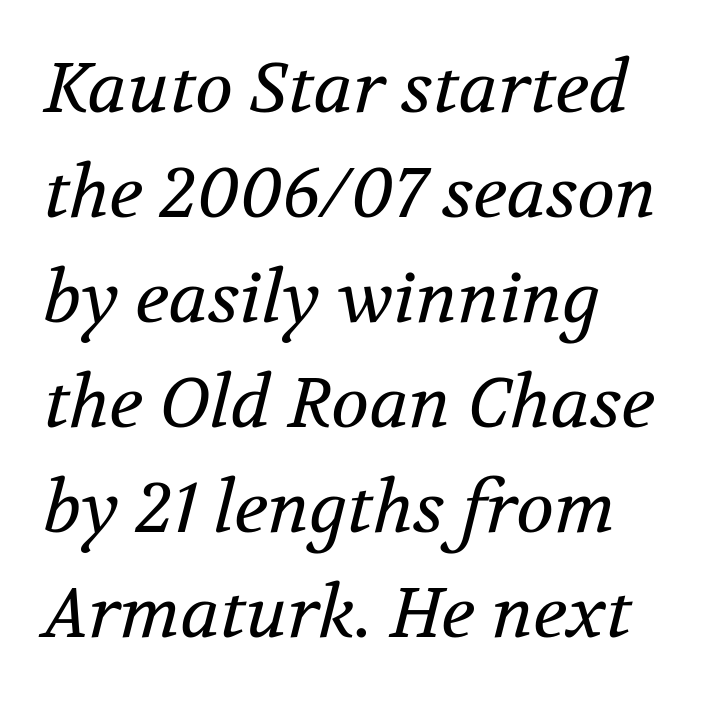
The image shows 70 px regular-weight serif type, italic (leaning right); set normal line spacing (1.5x), normal letter spacing, not underlined; medium stroke contrast and a medium x-height.
